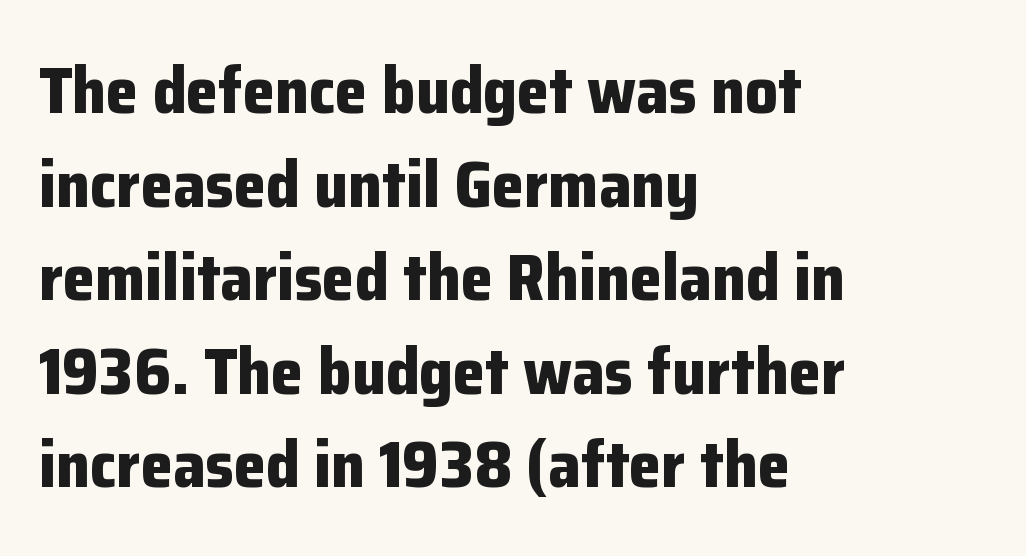
The image shows 65 px bold sans-serif type, upright; set left-aligned, normal line spacing (1.44x), normal letter spacing, not underlined; low stroke contrast and a medium x-height.
